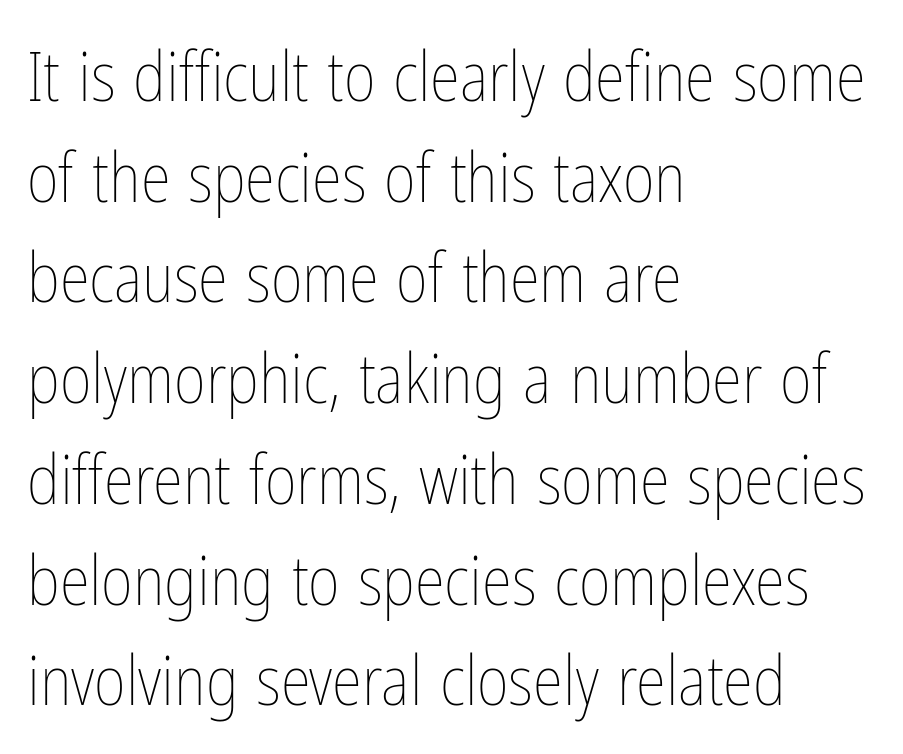
Students, observe: this is what conventionally led text looks like. Counters stay open thanks to moderate or lighter strokes. The rendering keeps characters at their native spacing. Varying glyph widths throughout — classic text-font behaviour. Ascenders rise straight up at ninety degrees. Plain, unruled lines of type.
